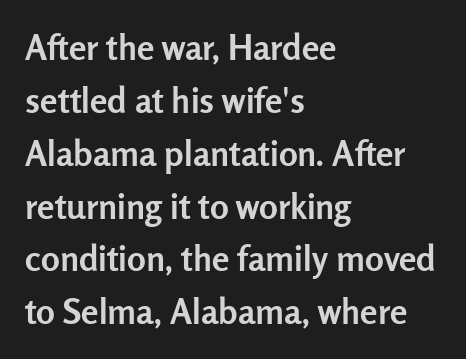
{"serif": "no", "italic": "no", "bold": "yes", "weight": "semibold", "width": "normal", "stroke_contrast": "low", "x_height": "medium", "monospaced": "no", "underline": "no", "align": "left", "line_spacing": "normal", "line_spacing_ratio": 1.51, "letter_spacing": "normal", "letter_spacing_em": 0.0, "glyph_px": 35}
